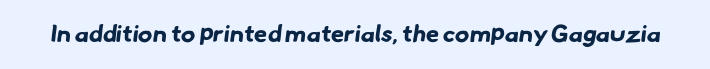
Q: Is the text bold? A: Yes.
Q: Is the text underlined? A: No.
Q: Is the spacing between letters normal or unusually wide? A: Normal.
